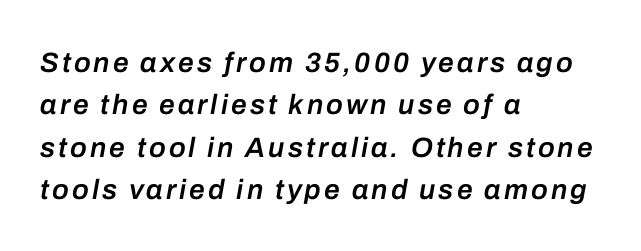
The image shows 28 px semibold type, italic (leaning right); set left-aligned, normal line spacing (1.51x), not underlined; low stroke contrast and a medium x-height.
